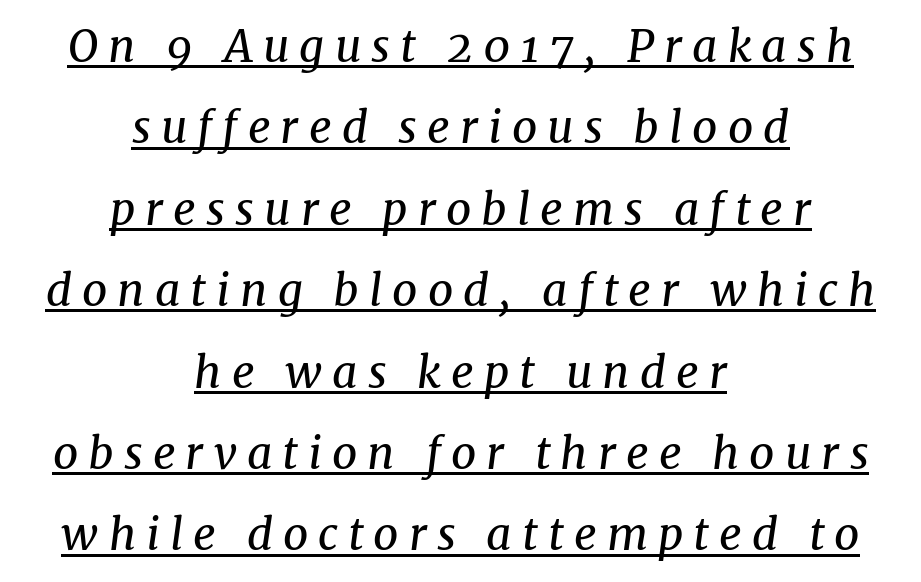
{"serif": "yes", "italic": "yes", "lean": "right", "slant_degrees": 8, "bold": "no", "weight": "regular", "width": "normal", "stroke_contrast": "medium", "x_height": "medium", "monospaced": "no", "underline": "yes", "align": "center", "line_spacing_ratio": 1.85, "letter_spacing": "wide", "letter_spacing_em": 0.23, "glyph_px": 44}
